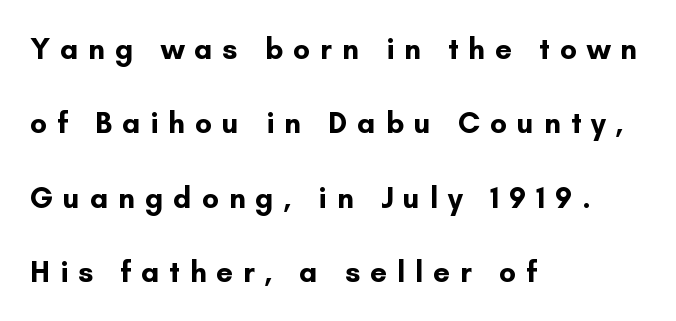
{"serif": "no", "italic": "no", "bold": "yes", "weight": "bold", "width": "normal", "stroke_contrast": "low", "x_height": "small", "monospaced": "no", "underline": "no", "align": "left", "line_spacing": "loose", "line_spacing_ratio": 2.48, "letter_spacing": "wide", "letter_spacing_em": 0.33, "glyph_px": 30}
